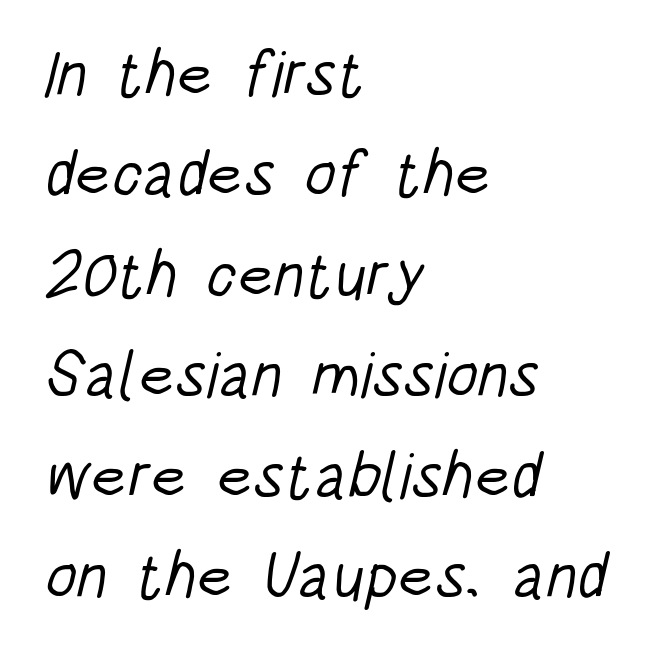
{"serif": "no", "bold": "no", "weight": "light", "width": "condensed", "stroke_contrast": "low", "x_height": "large", "monospaced": "no", "underline": "no", "align": "left", "line_spacing": "normal", "line_spacing_ratio": 1.57, "letter_spacing": "normal", "letter_spacing_em": 0.0, "glyph_px": 64}
